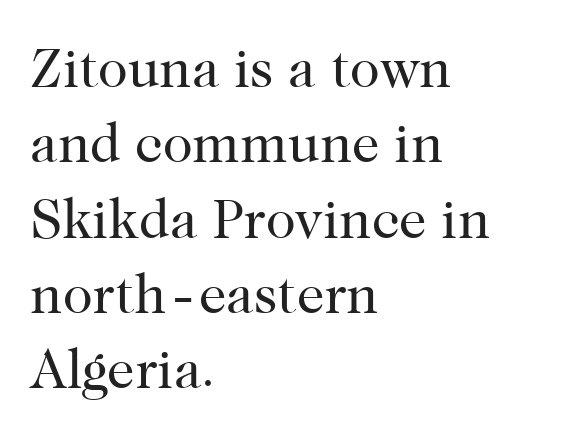
{"serif": "yes", "italic": "no", "bold": "no", "weight": "regular", "width": "normal", "stroke_contrast": "high", "x_height": "medium", "monospaced": "no", "underline": "no", "align": "left", "line_spacing": "normal", "line_spacing_ratio": 1.37, "letter_spacing": "normal", "letter_spacing_em": 0.0, "glyph_px": 55}
